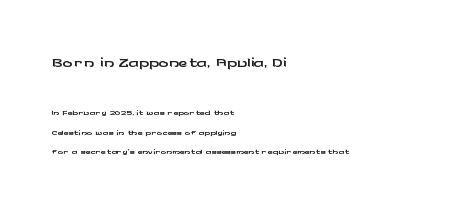
Q: Is the text italic (slanted)? A: No, it is upright.
Q: Is the text underlined? A: No.
Q: How is the paragraph aligned? A: Left-aligned.
Q: Is the spacing between letters normal or unusually wide? A: Normal.
Q: Is the spacing between lines tight, normal or loose? A: Normal.
Q: Which block of text is set in a larger size, the first (top) or the second (bottom)? A: The first (top) one.
